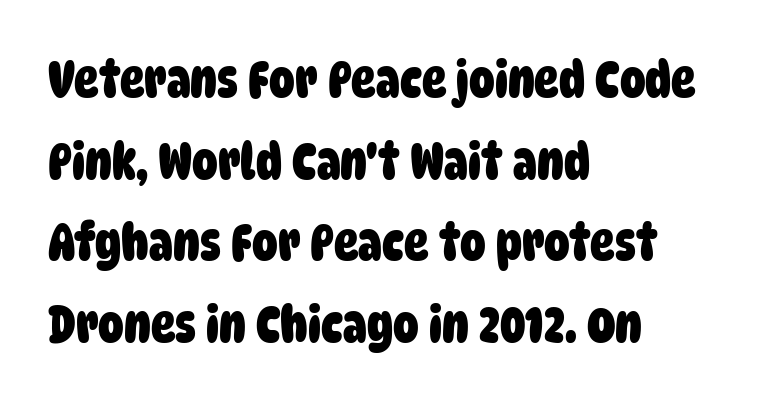
{"serif": "no", "bold": "yes", "weight": "heavy", "width": "condensed", "stroke_contrast": "low", "x_height": "large", "monospaced": "no", "underline": "no", "align": "left", "line_spacing": "normal", "line_spacing_ratio": 1.6, "letter_spacing": "normal", "letter_spacing_em": 0.0, "glyph_px": 51}
